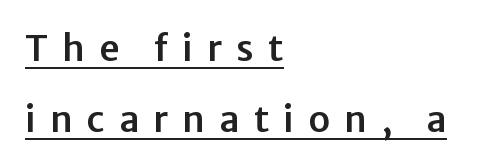
The image shows 36 px sans-serif type, upright; set left-aligned, loose line spacing (1.96x), unusually wide letter spacing (+0.39 em), underlined; low stroke contrast and a medium x-height.
